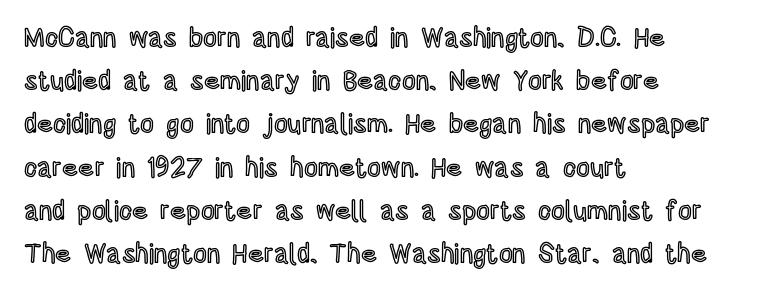
{"italic": "no", "underline": "no", "align": "left", "line_spacing": "normal", "line_spacing_ratio": 1.6, "letter_spacing": "normal", "letter_spacing_em": 0.0, "glyph_px": 27}
